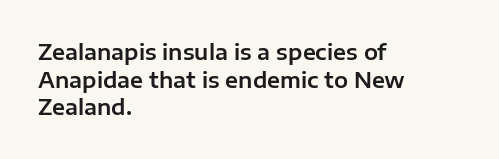
Q: Is the text italic (slanted)? A: No, it is upright.
Q: Is the text underlined? A: No.
Q: How is the paragraph aligned? A: Left-aligned.
Q: Is the spacing between letters normal or unusually wide? A: Normal.
Q: Is the spacing between lines tight, normal or loose? A: Normal.
